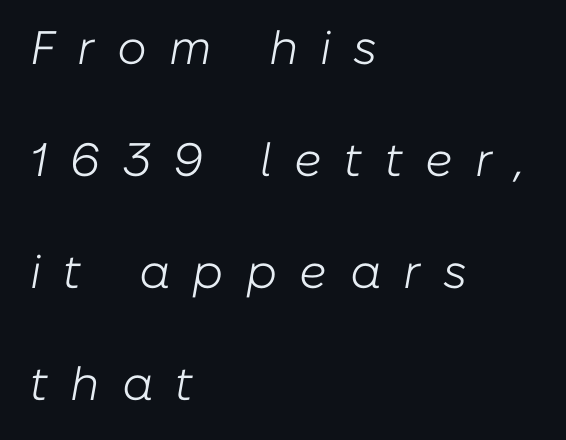
Q: Is the text bold? A: No.
Q: Is the text italic (slanted)? A: Yes, it leans right by about 10 degrees.
Q: Is the text underlined? A: No.
Q: How is the paragraph aligned? A: Left-aligned.
Q: Is the spacing between letters normal or unusually wide? A: Unusually wide.
Q: Is the spacing between lines tight, normal or loose? A: Loose.
Q: Width (condensed, normal, or wide)? A: Normal.
Q: Stroke contrast? A: Low.
Q: x-height? A: Medium.
Q: Monospaced? A: No.
